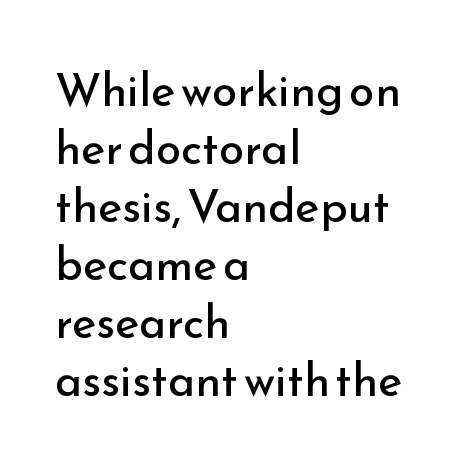
Words appear dense and cohesive because spacing is normal. A typesetter would mark this as roman, not italic. Left-aligned paragraph, ragged on the right. This sample uses a sans-serif face.
